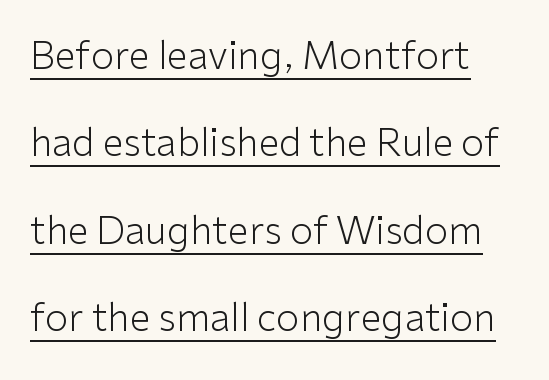
{"serif": "no", "italic": "no", "bold": "no", "weight": "light", "width": "normal", "stroke_contrast": "low", "x_height": "medium", "monospaced": "no", "underline": "yes", "line_spacing": "loose", "line_spacing_ratio": 2.3, "letter_spacing": "normal", "letter_spacing_em": 0.0, "glyph_px": 38}
